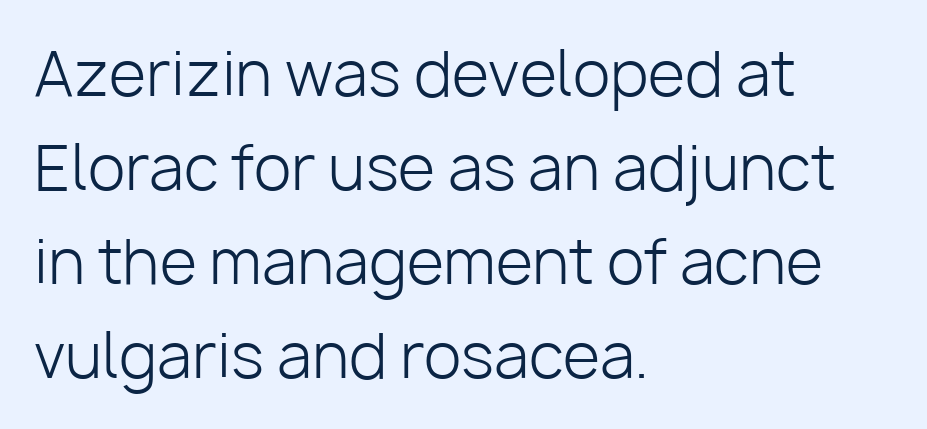
The image shows 61 px light sans-serif type, upright; set left-aligned, normal line spacing (1.54x), normal letter spacing, not underlined; low stroke contrast and a medium x-height.
